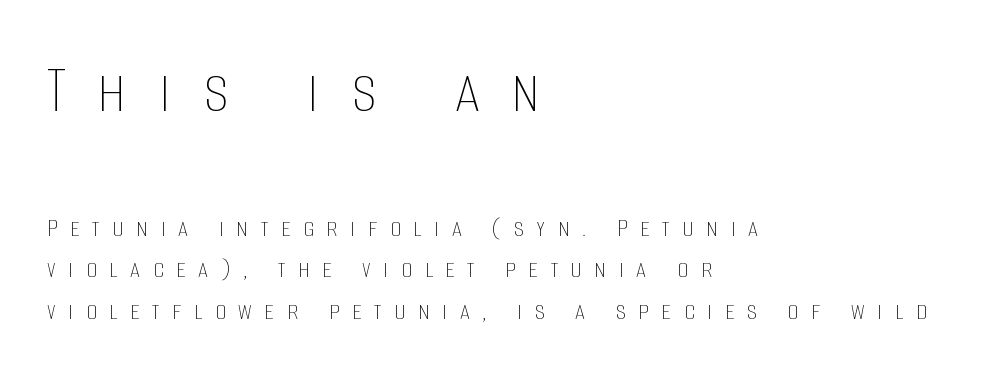
Q: Is the text bold? A: No.
Q: Is the text italic (slanted)? A: No, it is upright.
Q: Is the text underlined? A: No.
Q: How is the paragraph aligned? A: Left-aligned.
Q: Is the spacing between letters normal or unusually wide? A: Unusually wide.
Q: Is the spacing between lines tight, normal or loose? A: Normal.
Q: Which block of text is set in a larger size, the first (top) or the second (bottom)? A: The first (top) one.
Q: Width (condensed, normal, or wide)? A: Condensed.
Q: Stroke contrast? A: Low.
Q: x-height? A: Large.
Q: Monospaced? A: No.
